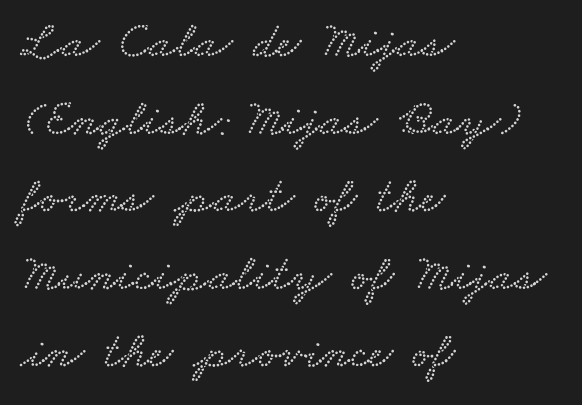
Q: Is the text underlined? A: No.
Q: How is the paragraph aligned? A: Left-aligned.
Q: Is the spacing between letters normal or unusually wide? A: Normal.
Q: Is the spacing between lines tight, normal or loose? A: Normal.
Q: Width (condensed, normal, or wide)? A: Wide.
Q: Stroke contrast? A: Low.
Q: x-height? A: Small.
Q: Monospaced? A: No.
